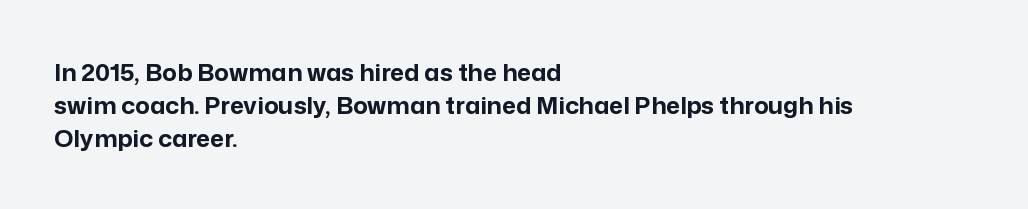
The tracking reads as untouched default to a designer's eye. Check the space under the baseline: it is left empty. The letters stand straight up with perfectly vertical stems. Each line starts at the same left margin while the right side varies. Weight check: bold — yes, fully. These lines sit exactly where default settings would place them.
